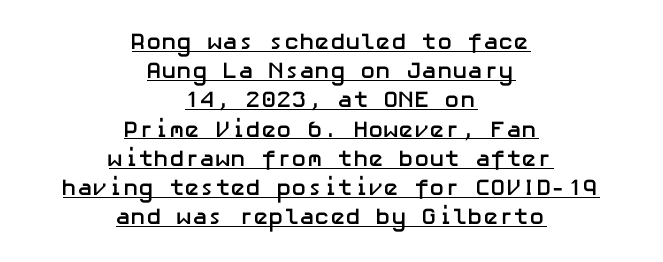
Does the weight exceed regular? Yes, all the way to bold. The type sits square on the baseline with zero lean. Typeset on center — no edge is straight. A baseline rule has been typeset under these characters.
